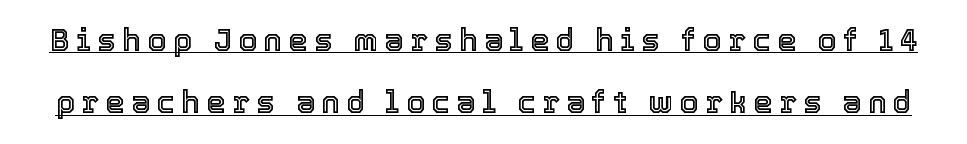
Q: Is the text italic (slanted)? A: No, it is upright.
Q: Is the text underlined? A: Yes.
Q: Is the spacing between letters normal or unusually wide? A: Unusually wide.
Q: Is the spacing between lines tight, normal or loose? A: Loose.
Q: Width (condensed, normal, or wide)? A: Normal.
Q: x-height? A: Medium.
Q: Monospaced? A: No.
